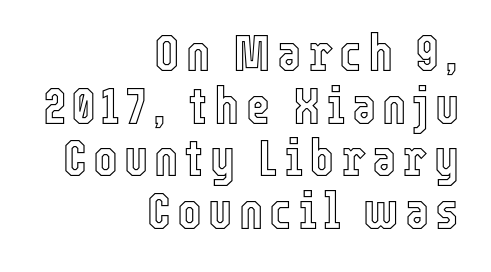
The image shows 52 px condensed type, upright; set right-aligned, tight line spacing (1.01x), not underlined; a medium x-height.
